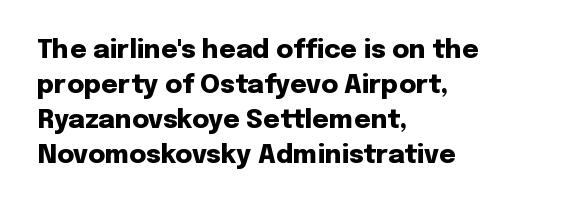
The image shows 26 px bold type, upright; set left-aligned, normal line spacing (1.35x), normal letter spacing, not underlined.
